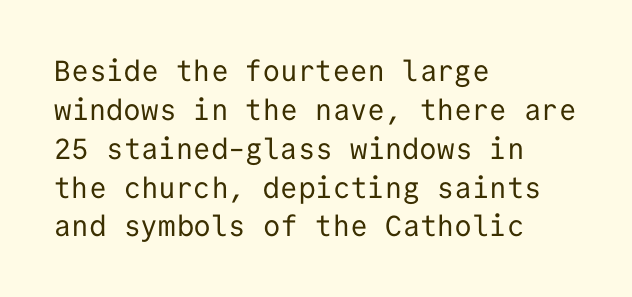
{"serif": "no", "italic": "no", "bold": "no", "weight": "regular", "width": "normal", "stroke_contrast": "low", "x_height": "medium", "monospaced": "yes", "underline": "no", "align": "left", "line_spacing": "normal", "line_spacing_ratio": 1.34, "letter_spacing": "normal", "letter_spacing_em": 0.0, "glyph_px": 29}
